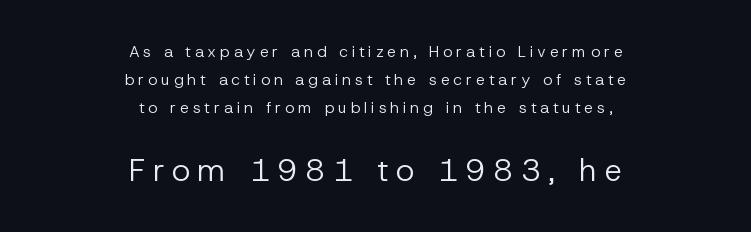
The image shows 31 px regular-weight sans-serif type, upright; set centered, line spacing 1.76x, unusually wide letter spacing (+0.24 em), not underlined; the second (bottom) block is 1.94x larger; low stroke contrast and a medium x-height.
